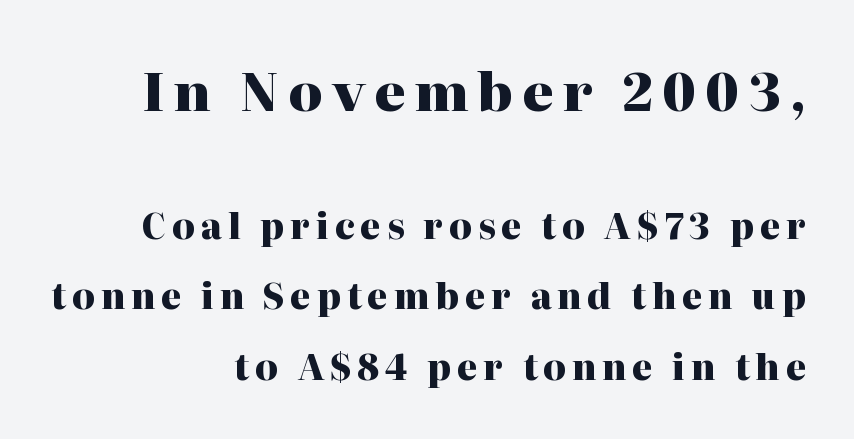
{"serif": "yes", "italic": "no", "bold": "yes", "weight": "heavy", "width": "normal", "stroke_contrast": "high", "x_height": "medium", "monospaced": "no", "underline": "no", "align": "right", "line_spacing": "loose", "line_spacing_ratio": 2.01, "larger_block": "first", "size_ratio": 1.51, "glyph_px": 53}
